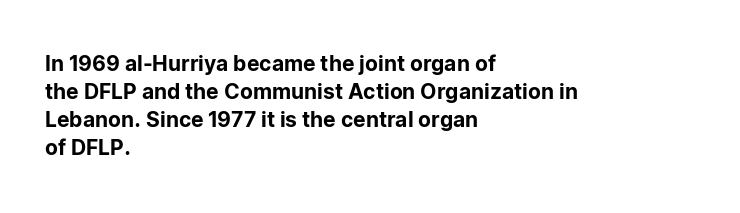
If you measured baseline to baseline, you'd find a middling distance. Descenders are the only things crossing below the line. The lines in this sample share a left origin and differ only in where they stop. Letter spacing: default. Quick note: not italic, upright.
